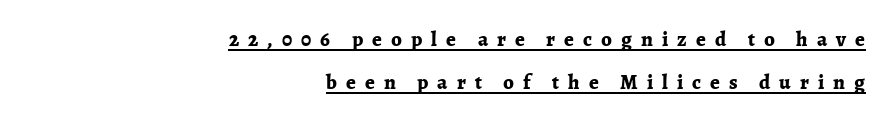
A typesetter would mark this as roman, not italic. Every row of glyphs terminates at an identical x-position on the right. The font is running at its bold setting. The string is rendered with underlining switched on. The line-height multiplier appears high, well above default. Honestly, the letter spacing is so wide it's the main thing you notice.
